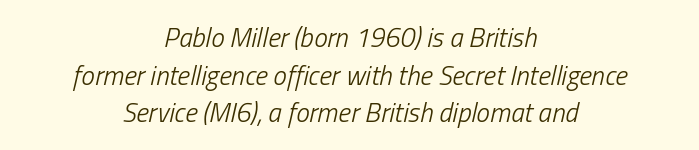
The image shows 27 px text type, italic (leaning right); set centered, normal line spacing (1.39x), normal letter spacing, not underlined.
